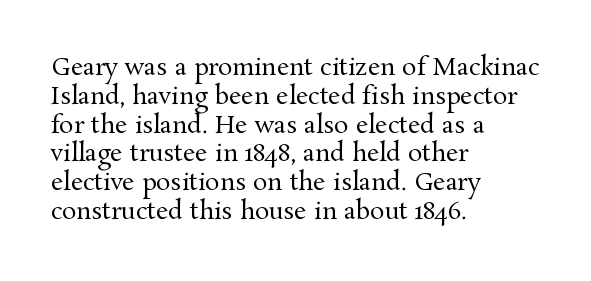
Horizontal alignment here is leftward, the default for most running prose. Is the stroke heavy? The answer is a plain regular-or-lighter. Posture: upright roman. The baseline area is clear. Between one letter and the next there's only the usual sliver of space.
